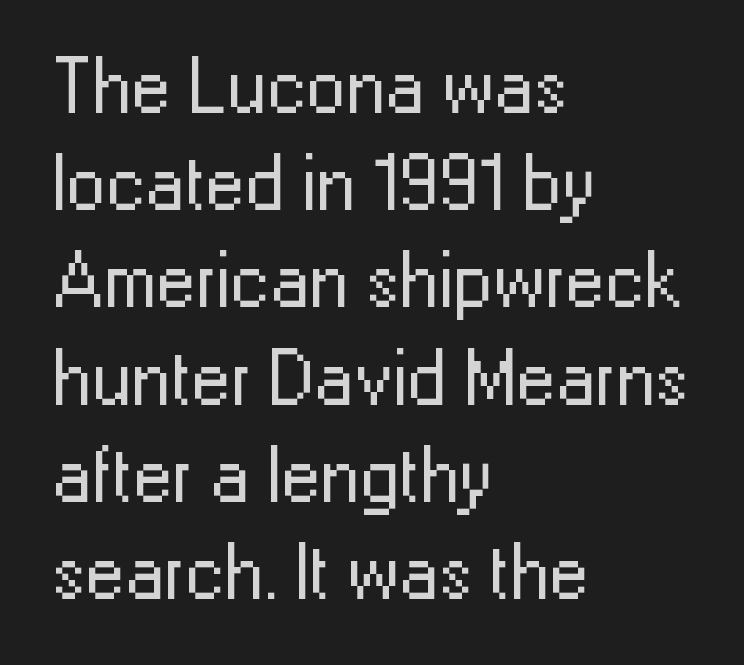
{"serif": "no", "italic": "no", "bold": "no", "weight": "regular", "width": "normal", "stroke_contrast": "low", "x_height": "medium", "monospaced": "no", "underline": "no", "align": "left", "line_spacing_ratio": 1.23, "letter_spacing": "normal", "letter_spacing_em": 0.0, "glyph_px": 79}
